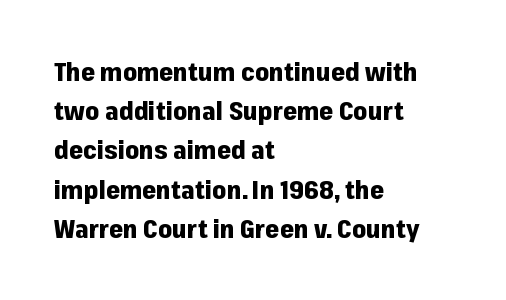
Q: Is the text bold? A: Yes.
Q: Is the text italic (slanted)? A: No, it is upright.
Q: Is the text underlined? A: No.
Q: How is the paragraph aligned? A: Left-aligned.
Q: Is the spacing between letters normal or unusually wide? A: Normal.
Q: Is the spacing between lines tight, normal or loose? A: Normal.
